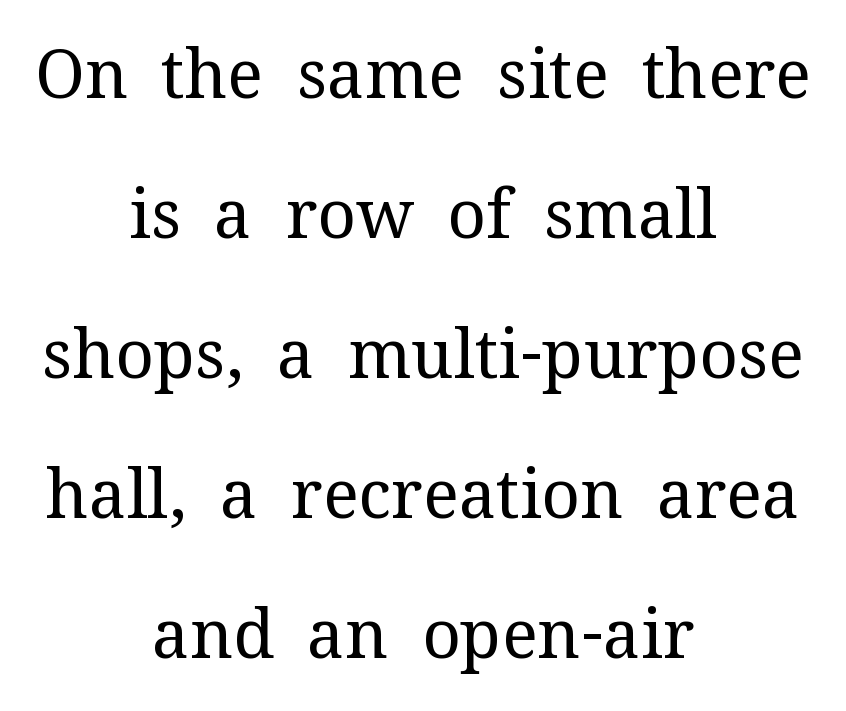
Q: Is the text bold? A: No.
Q: Is the text italic (slanted)? A: No, it is upright.
Q: Is the typeface a serif or a sans-serif typeface? A: Serif.
Q: Is the text underlined? A: No.
Q: How is the paragraph aligned? A: Centered.
Q: Is the spacing between letters normal or unusually wide? A: Normal.
Q: Is the spacing between lines tight, normal or loose? A: Loose.
Q: Width (condensed, normal, or wide)? A: Normal.
Q: Stroke contrast? A: Medium.
Q: x-height? A: Medium.
Q: Monospaced? A: No.
